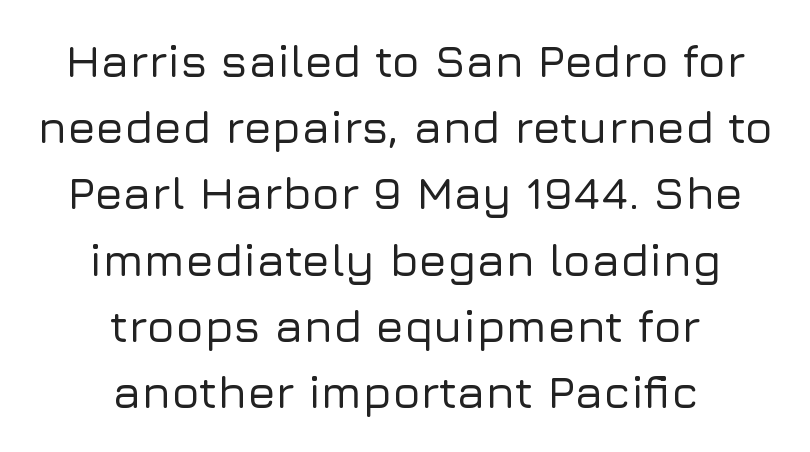
Q: Is the text italic (slanted)? A: No, it is upright.
Q: Is the typeface a serif or a sans-serif typeface? A: Sans-serif.
Q: Is the text underlined? A: No.
Q: How is the paragraph aligned? A: Centered.
Q: Is the spacing between letters normal or unusually wide? A: Normal.
Q: Is the spacing between lines tight, normal or loose? A: Normal.
Q: Width (condensed, normal, or wide)? A: Normal.
Q: Stroke contrast? A: Low.
Q: x-height? A: Medium.
Q: Monospaced? A: No.
